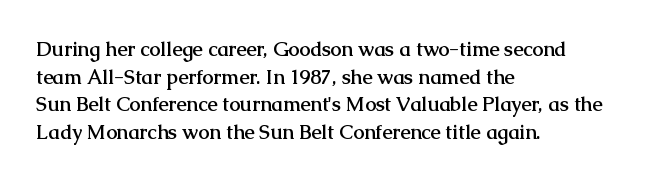
{"italic": "no", "bold": "yes", "underline": "no", "align": "left", "line_spacing": "normal", "line_spacing_ratio": 1.38, "letter_spacing": "normal", "letter_spacing_em": 0.0, "glyph_px": 20}
